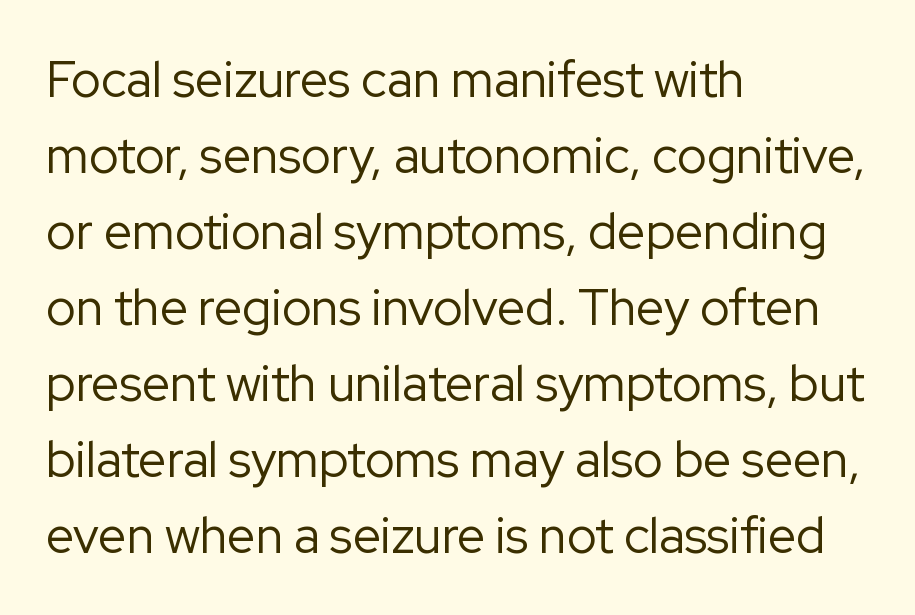
Q: Is the text bold? A: No.
Q: Is the text italic (slanted)? A: No, it is upright.
Q: Is the typeface a serif or a sans-serif typeface? A: Sans-serif.
Q: Is the text underlined? A: No.
Q: How is the paragraph aligned? A: Left-aligned.
Q: Is the spacing between letters normal or unusually wide? A: Normal.
Q: Is the spacing between lines tight, normal or loose? A: Normal.
Q: Width (condensed, normal, or wide)? A: Normal.
Q: Stroke contrast? A: Low.
Q: x-height? A: Medium.
Q: Monospaced? A: No.
